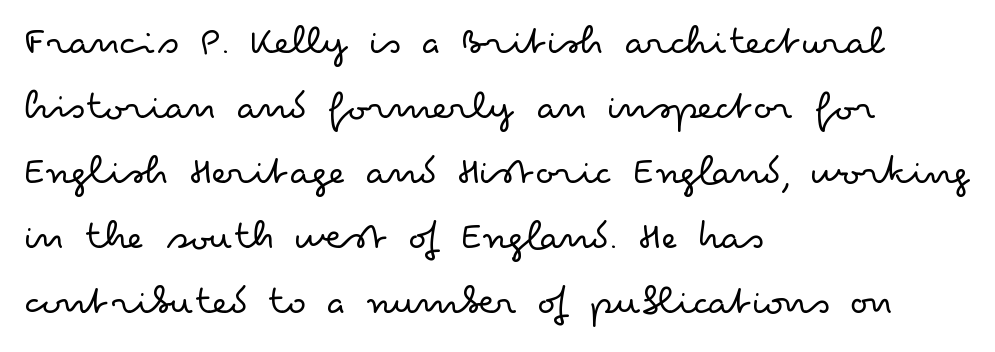
Q: Is the text bold? A: No.
Q: Is the text italic (slanted)? A: No, it is upright.
Q: Is the typeface a serif or a sans-serif typeface? A: Sans-serif.
Q: Is the text underlined? A: No.
Q: How is the paragraph aligned? A: Left-aligned.
Q: Is the spacing between letters normal or unusually wide? A: Normal.
Q: Is the spacing between lines tight, normal or loose? A: Normal.
Q: Width (condensed, normal, or wide)? A: Wide.
Q: Stroke contrast? A: Low.
Q: x-height? A: Small.
Q: Monospaced? A: No.
